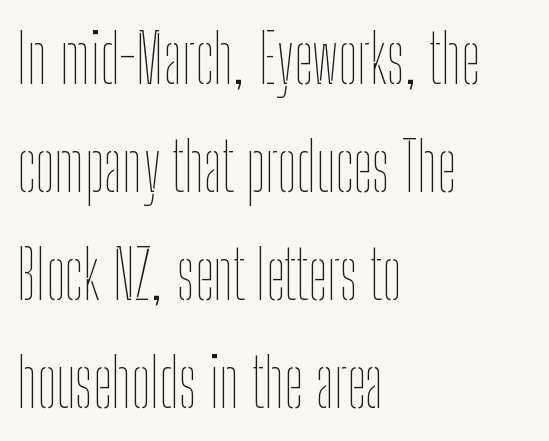
Q: Is the text bold? A: No.
Q: Is the text italic (slanted)? A: No, it is upright.
Q: Is the text underlined? A: No.
Q: How is the paragraph aligned? A: Left-aligned.
Q: Is the spacing between letters normal or unusually wide? A: Normal.
Q: Is the spacing between lines tight, normal or loose? A: Normal.
Q: Width (condensed, normal, or wide)? A: Condensed.
Q: Stroke contrast? A: Low.
Q: x-height? A: Medium.
Q: Monospaced? A: No.
